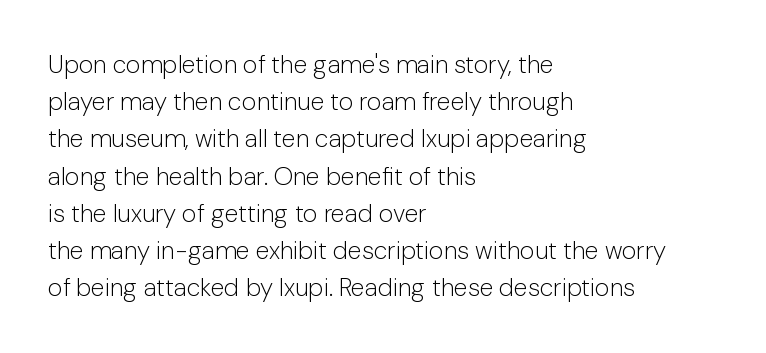
The image shows 25 px text type, upright; set left-aligned, normal line spacing (1.49x), normal letter spacing, not underlined.
